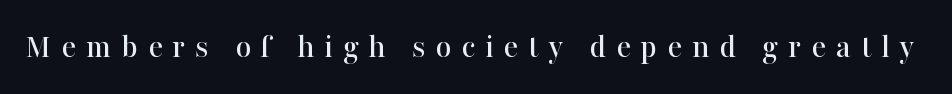
Spacing between characters has been opened up far beyond the box default. The axis of the letterforms is exactly vertical. The face used here is proportionally spaced, like ordinary book or web type. Underline: absent.
